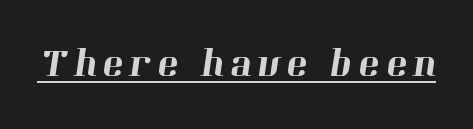
The image shows 41 px serif type; set underlined; high stroke contrast and a medium x-height.
